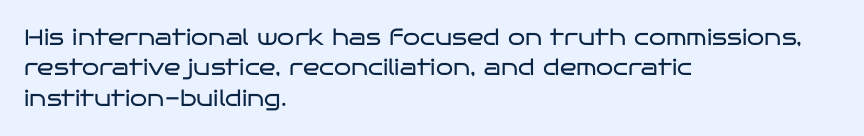
A quiet, ordinary-to-light weight characterises the typeface. The text block is weighted toward the left margin, trailing off unevenly rightward. This rendering leaves character spacing at its baseline value. Characters remain perfectly vertical along every line. The strip under each line holds only bare page.
